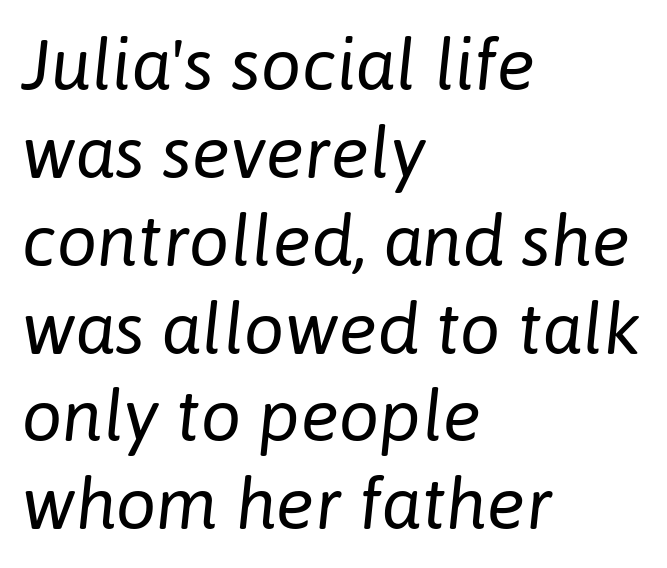
The font's italic variant was chosen for this text. The horizontal fit of the characters is conventional and even. One-word summary of the alignment: left. Descenders are the only things crossing below the line. Stroke mass is kept to a normal reading level or below.
